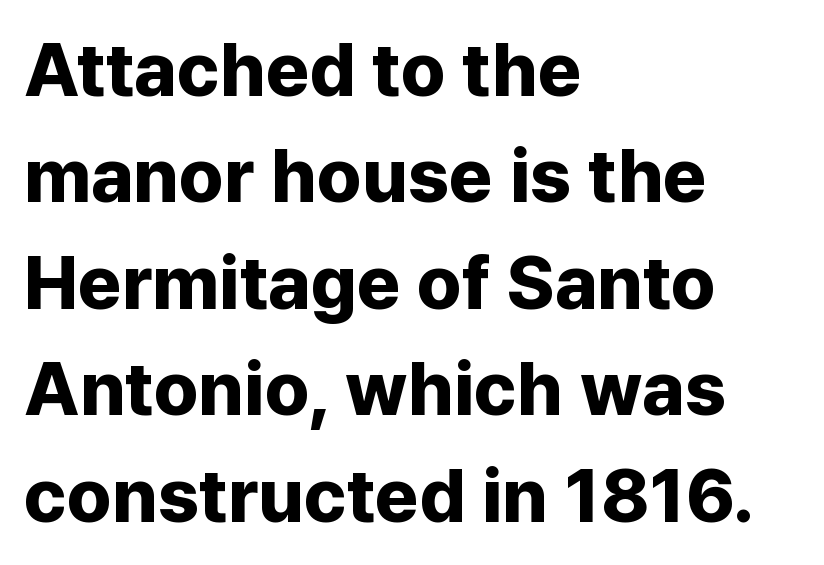
Q: Is the text bold? A: Yes.
Q: Is the text italic (slanted)? A: No, it is upright.
Q: Is the typeface a serif or a sans-serif typeface? A: Sans-serif.
Q: Is the text underlined? A: No.
Q: How is the paragraph aligned? A: Left-aligned.
Q: Is the spacing between letters normal or unusually wide? A: Normal.
Q: Is the spacing between lines tight, normal or loose? A: Normal.
Q: Width (condensed, normal, or wide)? A: Normal.
Q: Stroke contrast? A: Low.
Q: x-height? A: Medium.
Q: Monospaced? A: No.
